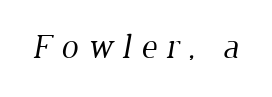
Q: Is the text bold? A: No.
Q: Is the typeface a serif or a sans-serif typeface? A: Serif.
Q: Is the text underlined? A: No.
Q: Is the spacing between letters normal or unusually wide? A: Unusually wide.
Q: Width (condensed, normal, or wide)? A: Normal.
Q: Stroke contrast? A: Low.
Q: x-height? A: Medium.
Q: Monospaced? A: No.
